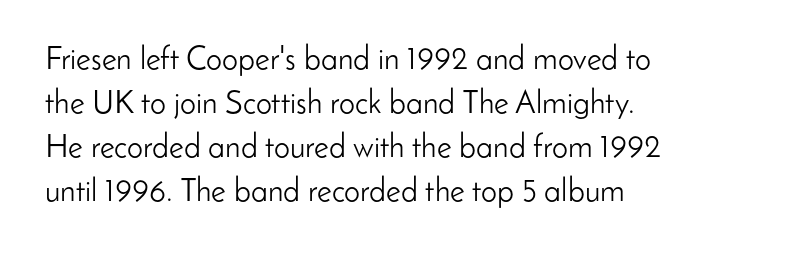
Between one letter and the next there's only the usual sliver of space. The letters look calm and open, with moderate or lighter stems. I'd call this a sans setting — the letters go barefoot. Vertically, the passage feels balanced, rows spaced as you'd expect.
